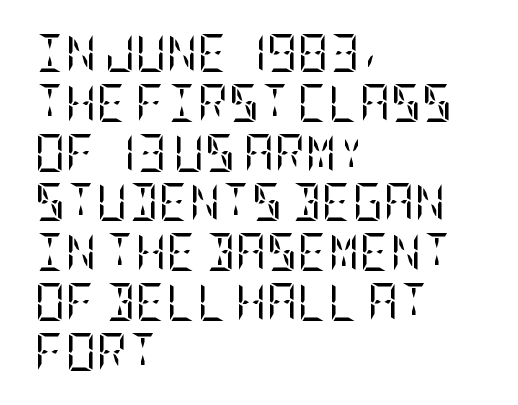
Q: Is the text bold? A: No.
Q: Is the text italic (slanted)? A: No, it is upright.
Q: Is the typeface a serif or a sans-serif typeface? A: Serif.
Q: Is the text underlined? A: No.
Q: How is the paragraph aligned? A: Left-aligned.
Q: Is the spacing between letters normal or unusually wide? A: Normal.
Q: Is the spacing between lines tight, normal or loose? A: Normal.
Q: Width (condensed, normal, or wide)? A: Condensed.
Q: Stroke contrast? A: Low.
Q: x-height? A: Large.
